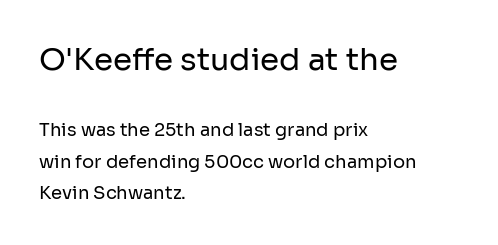
This rendering uses left alignment, leaving the right contour irregular. Unbolded letterforms with no extra heft. A sans-serif font was chosen for this passage. The passage shown is typed in a proportional face where columns would drift.
